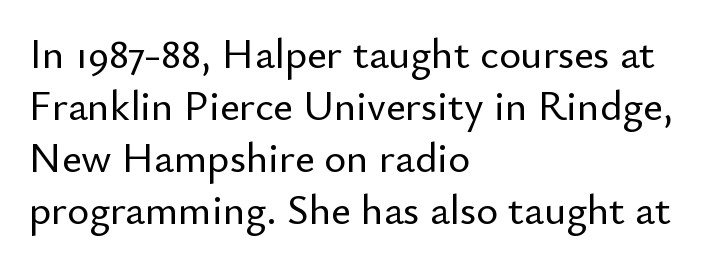
Q: Is the text italic (slanted)? A: No, it is upright.
Q: Is the typeface a serif or a sans-serif typeface? A: Sans-serif.
Q: Is the text underlined? A: No.
Q: How is the paragraph aligned? A: Left-aligned.
Q: Is the spacing between letters normal or unusually wide? A: Normal.
Q: Width (condensed, normal, or wide)? A: Normal.
Q: Stroke contrast? A: Low.
Q: x-height? A: Small.
Q: Monospaced? A: No.
